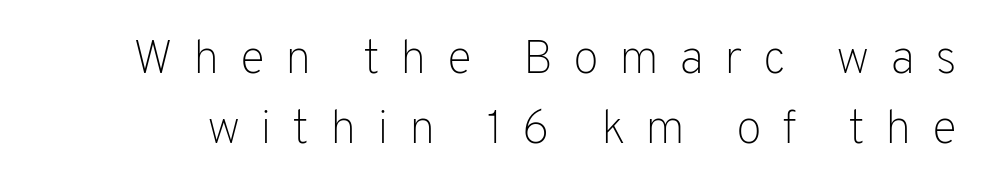
{"serif": "no", "italic": "no", "bold": "no", "weight": "light", "width": "normal", "stroke_contrast": "low", "x_height": "medium", "monospaced": "no", "underline": "no", "line_spacing": "normal", "line_spacing_ratio": 1.45, "letter_spacing": "wide", "letter_spacing_em": 0.42, "glyph_px": 48}
